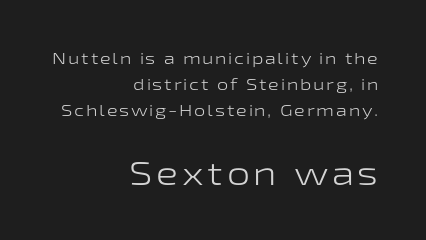
Q: Is the text bold? A: No.
Q: Is the text italic (slanted)? A: No, it is upright.
Q: Is the typeface a serif or a sans-serif typeface? A: Sans-serif.
Q: Is the text underlined? A: No.
Q: How is the paragraph aligned? A: Right-aligned.
Q: Is the spacing between lines tight, normal or loose? A: Normal.
Q: Which block of text is set in a larger size, the first (top) or the second (bottom)? A: The second (bottom) one.
Q: Width (condensed, normal, or wide)? A: Wide.
Q: Stroke contrast? A: Low.
Q: x-height? A: Medium.
Q: Monospaced? A: No.
